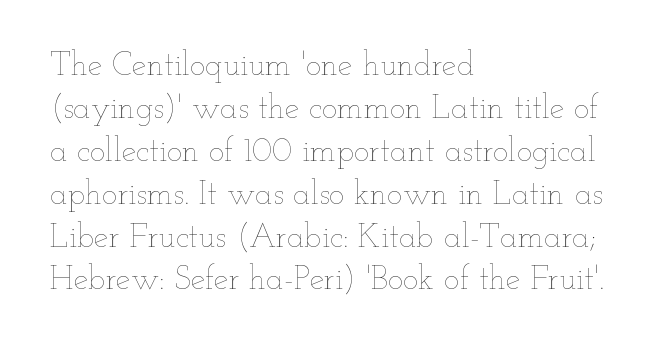
Q: Is the text bold? A: No.
Q: Is the text italic (slanted)? A: No, it is upright.
Q: Is the text underlined? A: No.
Q: How is the paragraph aligned? A: Left-aligned.
Q: Is the spacing between letters normal or unusually wide? A: Normal.
Q: Is the spacing between lines tight, normal or loose? A: Normal.
Q: Width (condensed, normal, or wide)? A: Wide.
Q: Stroke contrast? A: Low.
Q: x-height? A: Small.
Q: Monospaced? A: No.
